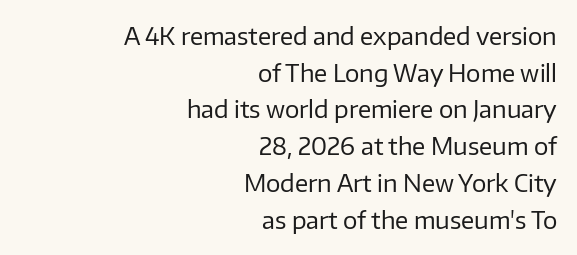
Q: Is the text bold? A: No.
Q: Is the text italic (slanted)? A: No, it is upright.
Q: Is the text underlined? A: No.
Q: How is the paragraph aligned? A: Right-aligned.
Q: Is the spacing between letters normal or unusually wide? A: Normal.
Q: Is the spacing between lines tight, normal or loose? A: Normal.
